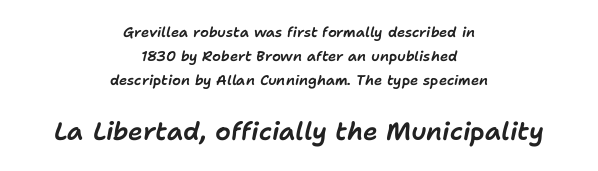
The image shows 25 px text type, italic (leaning right); set centered, line spacing 1.72x, normal letter spacing, not underlined; the second (bottom) block is 1.79x larger.
